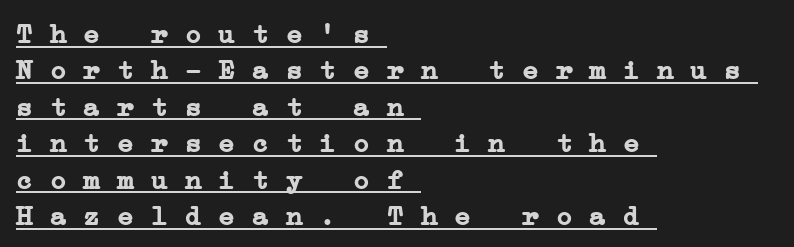
{"serif": "yes", "bold": "yes", "weight": "semibold", "width": "wide", "stroke_contrast": "low", "x_height": "medium", "monospaced": "yes", "underline": "yes", "align": "left", "line_spacing": "normal", "line_spacing_ratio": 1.3, "letter_spacing": "normal", "letter_spacing_em": 0.0, "glyph_px": 28}
